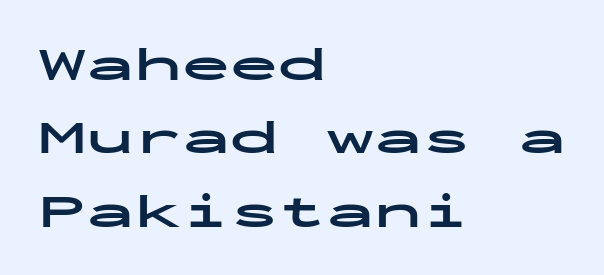
Q: Is the text bold? A: Yes.
Q: Is the text italic (slanted)? A: No, it is upright.
Q: Is the typeface a serif or a sans-serif typeface? A: Sans-serif.
Q: Is the text underlined? A: No.
Q: How is the paragraph aligned? A: Left-aligned.
Q: Is the spacing between letters normal or unusually wide? A: Normal.
Q: Is the spacing between lines tight, normal or loose? A: Normal.
Q: Width (condensed, normal, or wide)? A: Wide.
Q: Stroke contrast? A: Low.
Q: x-height? A: Medium.
Q: Monospaced? A: Yes.
